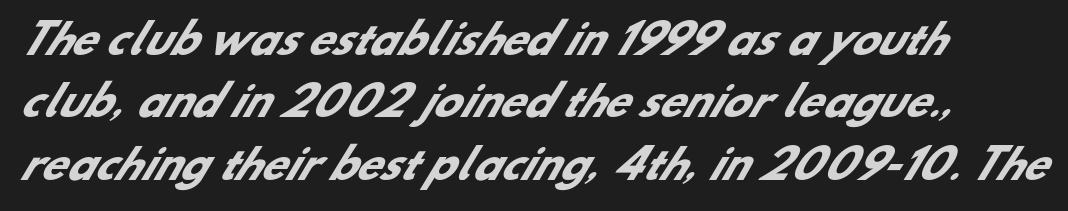
{"serif": "no", "bold": "yes", "weight": "heavy", "width": "normal", "stroke_contrast": "low", "x_height": "small", "monospaced": "no", "underline": "no", "align": "left", "line_spacing": "normal", "line_spacing_ratio": 1.56, "letter_spacing": "normal", "letter_spacing_em": 0.0, "glyph_px": 40}
